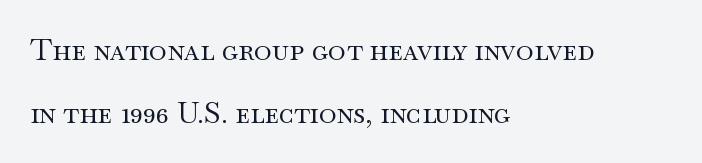
Q: Is the text bold? A: No.
Q: Is the text italic (slanted)? A: No, it is upright.
Q: Is the typeface a serif or a sans-serif typeface? A: Serif.
Q: Is the text underlined? A: No.
Q: How is the paragraph aligned? A: Left-aligned.
Q: Is the spacing between letters normal or unusually wide? A: Normal.
Q: Is the spacing between lines tight, normal or loose? A: Loose.
Q: Width (condensed, normal, or wide)? A: Wide.
Q: Stroke contrast? A: Medium.
Q: x-height? A: Small.
Q: Monospaced? A: No.
